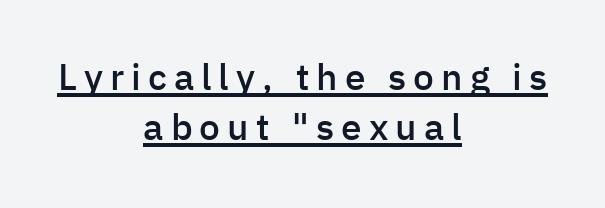
To sum up the face: it is a sans, with no serifs. In terms of weight, the rendering is demibold, just under bold. The passage shown is typed in a proportional face where columns would drift. Short and long lines alike share a common midpoint.
